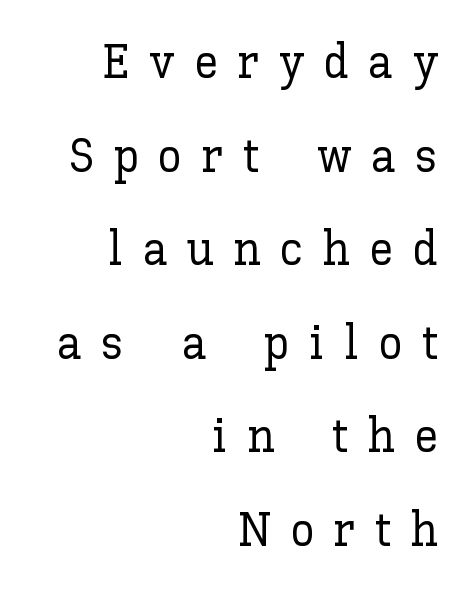
The image shows 48 px text type, upright; set right-aligned, loose line spacing (1.95x), unusually wide letter spacing (+0.41 em), not underlined; low stroke contrast and a medium x-height.
